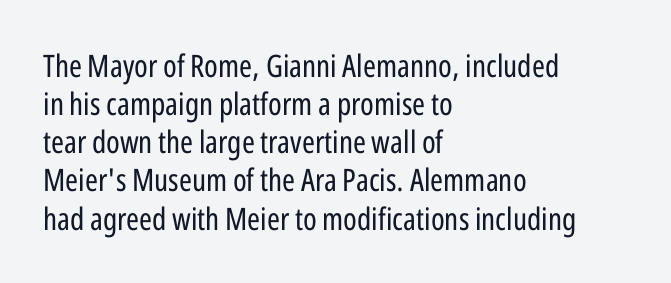
Q: Is the text bold? A: No.
Q: Is the text italic (slanted)? A: No, it is upright.
Q: Is the typeface a serif or a sans-serif typeface? A: Sans-serif.
Q: Is the text underlined? A: No.
Q: How is the paragraph aligned? A: Left-aligned.
Q: Is the spacing between letters normal or unusually wide? A: Normal.
Q: Width (condensed, normal, or wide)? A: Condensed.
Q: Stroke contrast? A: Low.
Q: x-height? A: Medium.
Q: Monospaced? A: No.
